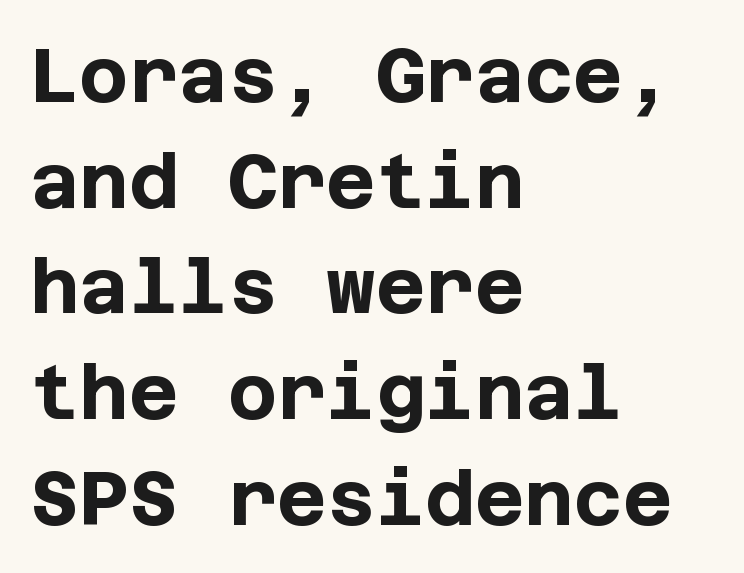
{"serif": "no", "italic": "no", "bold": "yes", "weight": "bold", "width": "normal", "stroke_contrast": "low", "x_height": "large", "underline": "no", "align": "left", "line_spacing": "normal", "line_spacing_ratio": 1.39, "letter_spacing": "normal", "letter_spacing_em": 0.0, "glyph_px": 76}
